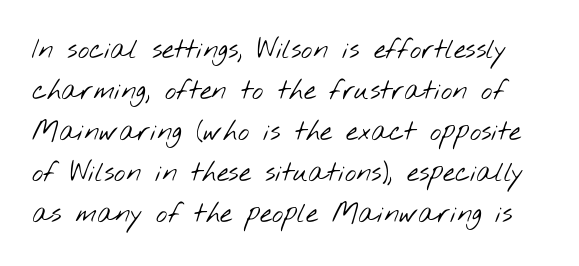
The image shows 27 px text type; set normal line spacing (1.52x), normal letter spacing, not underlined.
